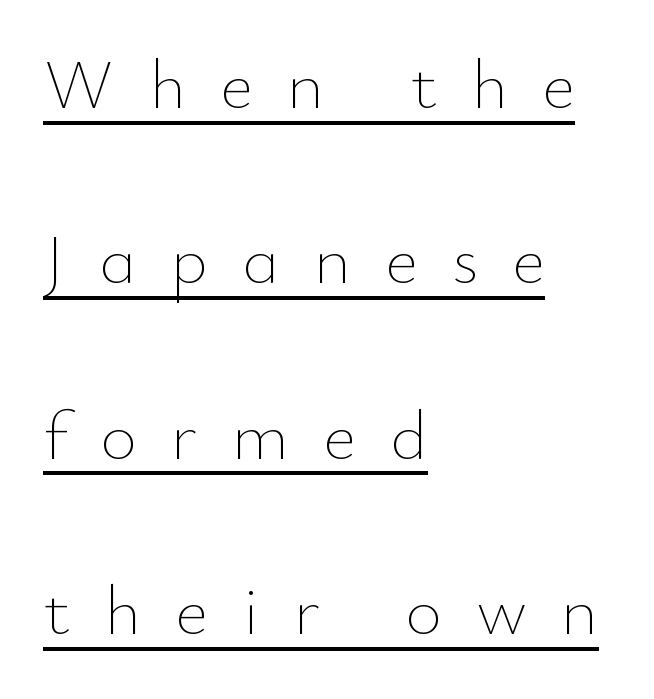
{"italic": "no", "bold": "no", "weight": "thin", "width": "normal", "stroke_contrast": "low", "x_height": "small", "monospaced": "no", "underline": "yes", "align": "left", "line_spacing": "loose", "line_spacing_ratio": 2.47, "letter_spacing": "wide", "letter_spacing_em": 0.48, "glyph_px": 71}
